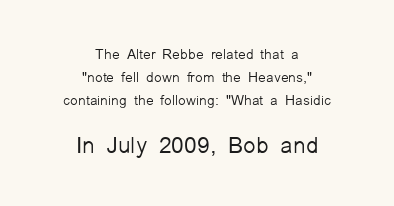
This sample uses plain, unmodified letter spacing. Summary of weight: not heavy and not bold. Glance below the letters and you will spot only blank space. Is there much room between lines? A standard amount, neither cramped nor airy. Every row of glyphs is offset so its center matches the block's center. Rendered with straight, roman letterforms.
